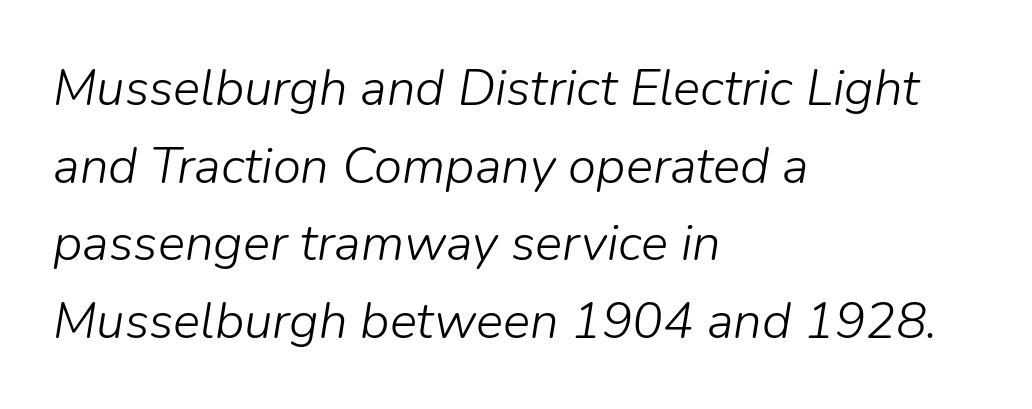
The whole block is typeset with a tilt. Between one letter and the next there's only the usual sliver of space. A typesetter would call this leading conventional body-copy spacing. Letters rest on an invisible, unmarked baseline.
